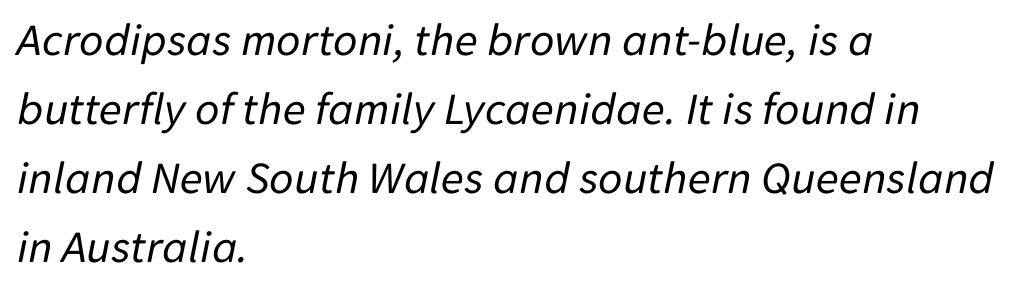
{"italic": "yes", "lean": "right", "slant_degrees": 11, "bold": "no", "weight": "regular", "width": "normal", "stroke_contrast": "low", "x_height": "medium", "monospaced": "no", "underline": "no", "align": "left", "line_spacing": "normal", "line_spacing_ratio": 1.47, "letter_spacing": "normal", "letter_spacing_em": 0.0, "glyph_px": 47}
